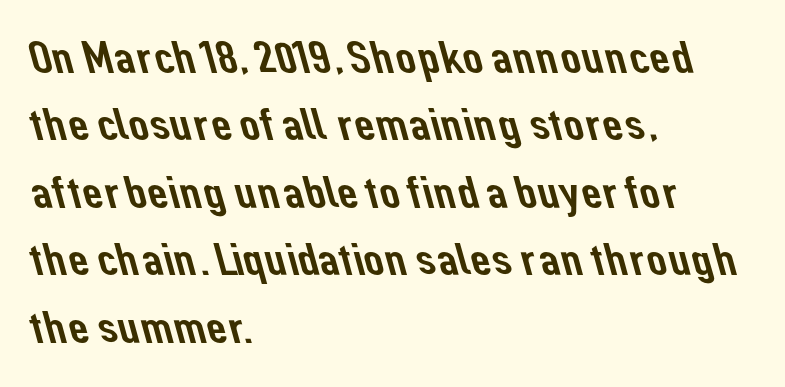
{"serif": "no", "width": "normal", "stroke_contrast": "low", "x_height": "medium", "monospaced": "no", "underline": "no", "align": "left", "line_spacing": "normal", "line_spacing_ratio": 1.5, "letter_spacing": "normal", "letter_spacing_em": 0.0, "glyph_px": 45}
